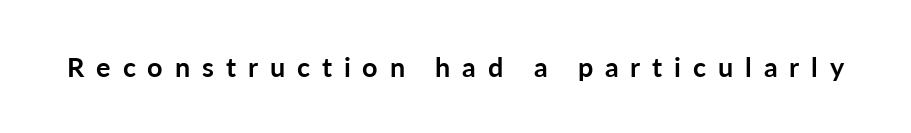
Compared with an ordinary text face, these strokes are far heavier — a full bold. Check the space under the baseline: it is left empty. This sample uses expanded letter spacing, leaving extra air between glyphs. It's the straight-up-and-down kind of type.
